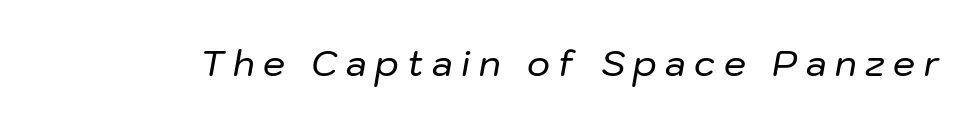
Nobody drew a line under any word here. This sample uses expanded letter spacing, leaving extra air between glyphs. It's the slanting kind of type. Do the characters align in a grid? No, the font is proportional.
